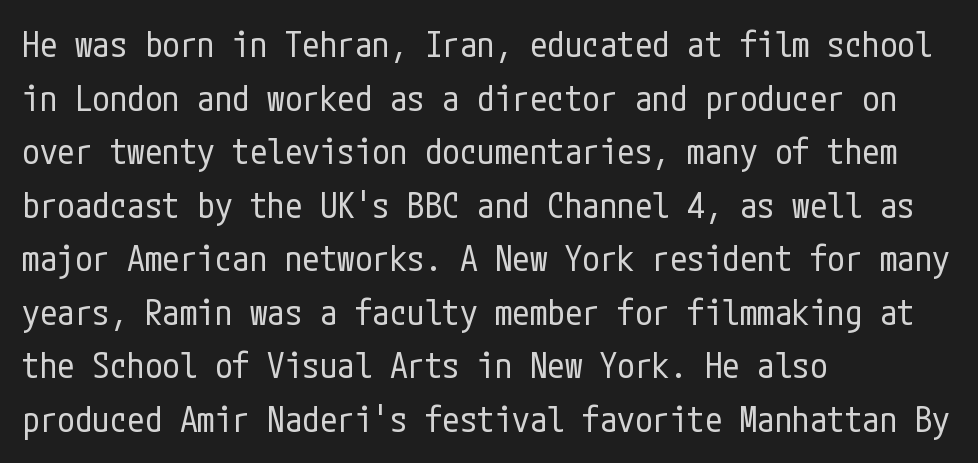
Q: Is the text bold? A: No.
Q: Is the text italic (slanted)? A: No, it is upright.
Q: Is the typeface a serif or a sans-serif typeface? A: Sans-serif.
Q: Is the text underlined? A: No.
Q: How is the paragraph aligned? A: Left-aligned.
Q: Is the spacing between letters normal or unusually wide? A: Normal.
Q: Is the spacing between lines tight, normal or loose? A: Normal.
Q: Width (condensed, normal, or wide)? A: Condensed.
Q: Stroke contrast? A: Low.
Q: x-height? A: Medium.
